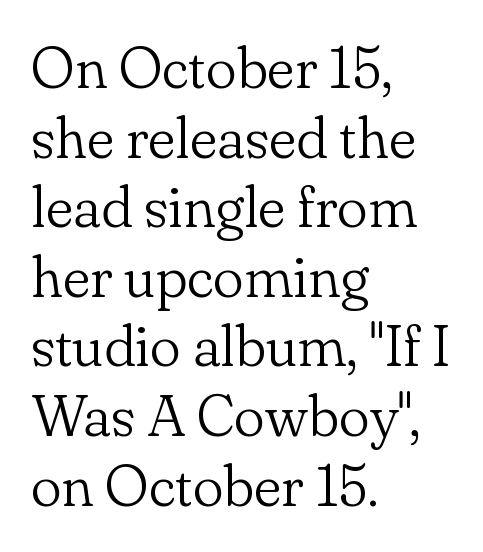
{"serif": "yes", "italic": "no", "bold": "no", "weight": "light", "width": "normal", "stroke_contrast": "low", "x_height": "small", "monospaced": "no", "underline": "no", "align": "left", "line_spacing_ratio": 1.2, "letter_spacing": "normal", "letter_spacing_em": 0.0, "glyph_px": 58}
